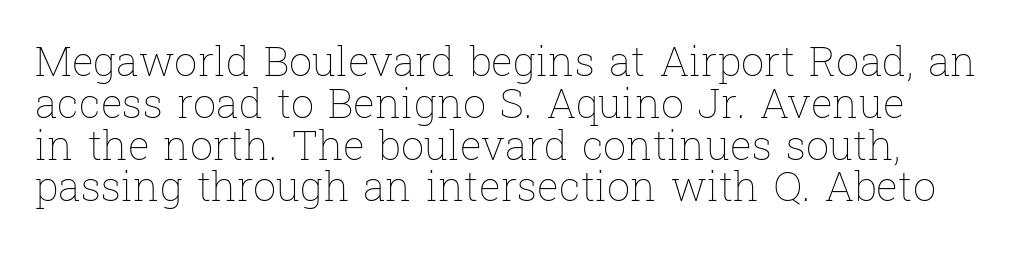
Q: Is the text bold? A: No.
Q: Is the text italic (slanted)? A: No, it is upright.
Q: Is the text underlined? A: No.
Q: How is the paragraph aligned? A: Left-aligned.
Q: Is the spacing between letters normal or unusually wide? A: Normal.
Q: Is the spacing between lines tight, normal or loose? A: Tight.
Q: Width (condensed, normal, or wide)? A: Normal.
Q: Stroke contrast? A: Low.
Q: x-height? A: Medium.
Q: Monospaced? A: No.
